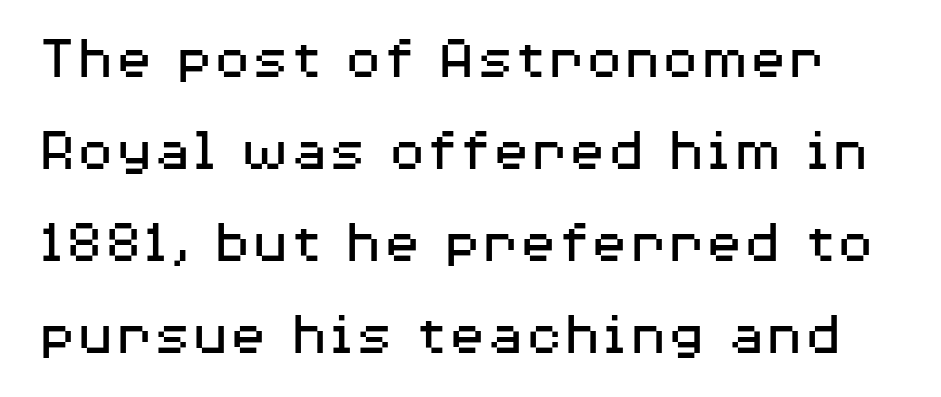
The image shows 63 px regular-weight, wide sans-serif type, upright; set normal line spacing (1.46x), normal letter spacing, not underlined; medium stroke contrast and a medium x-height.
